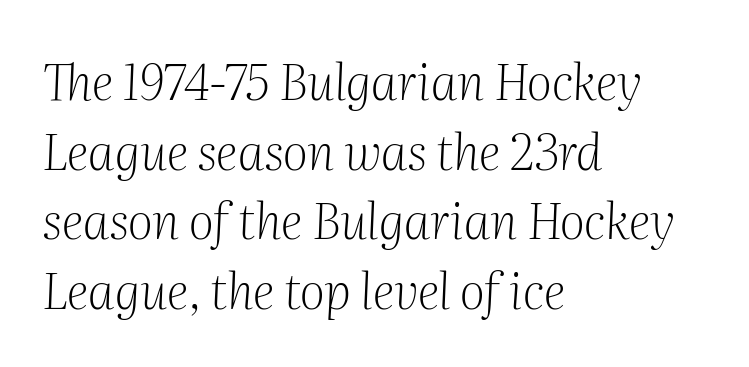
{"serif": "yes", "italic": "yes", "lean": "right", "slant_degrees": 2, "bold": "no", "weight": "light", "width": "normal", "stroke_contrast": "medium", "x_height": "medium", "monospaced": "no", "underline": "no", "align": "left", "line_spacing": "normal", "line_spacing_ratio": 1.42, "letter_spacing": "normal", "letter_spacing_em": 0.0, "glyph_px": 49}
